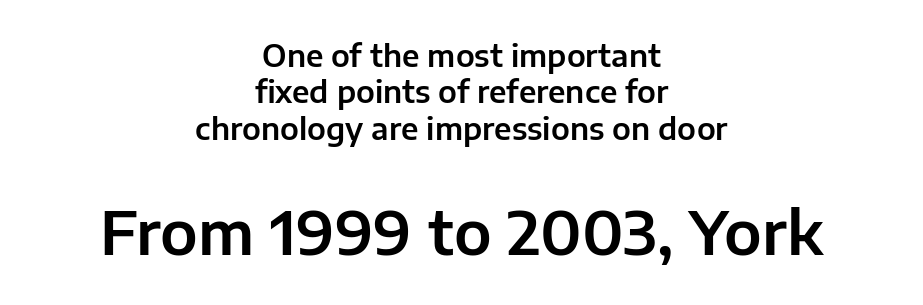
The image shows 60 px sans-serif type, upright; set centered, line spacing 1.21x, normal letter spacing, not underlined; the second (bottom) block is 2.0x larger; low stroke contrast and a medium x-height.
